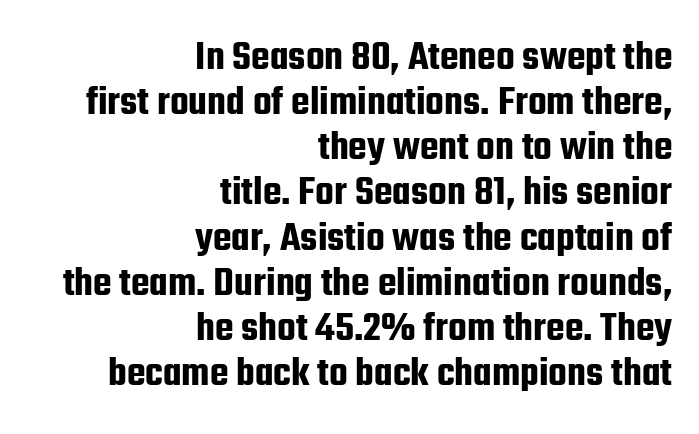
The image shows 43 px condensed sans-serif type, upright; set right-aligned, tight line spacing (1.05x), normal letter spacing, not underlined; low stroke contrast and a medium x-height.
